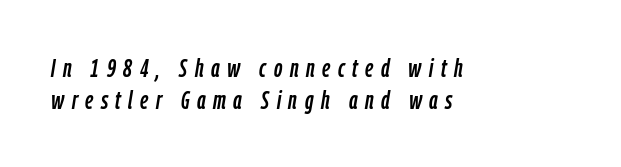
Q: Is the text italic (slanted)? A: Yes, it leans right by about 9 degrees.
Q: Is the text underlined? A: No.
Q: How is the paragraph aligned? A: Left-aligned.
Q: Is the spacing between letters normal or unusually wide? A: Unusually wide.
